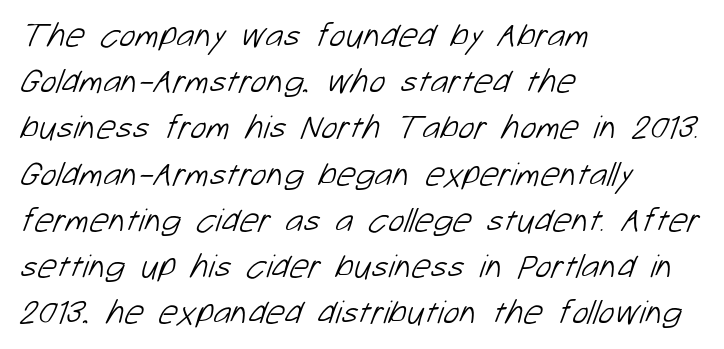
Q: Is the text bold? A: No.
Q: Is the typeface a serif or a sans-serif typeface? A: Sans-serif.
Q: Is the text underlined? A: No.
Q: How is the paragraph aligned? A: Left-aligned.
Q: Is the spacing between letters normal or unusually wide? A: Normal.
Q: Is the spacing between lines tight, normal or loose? A: Normal.
Q: Width (condensed, normal, or wide)? A: Normal.
Q: Stroke contrast? A: Low.
Q: x-height? A: Medium.
Q: Monospaced? A: No.
